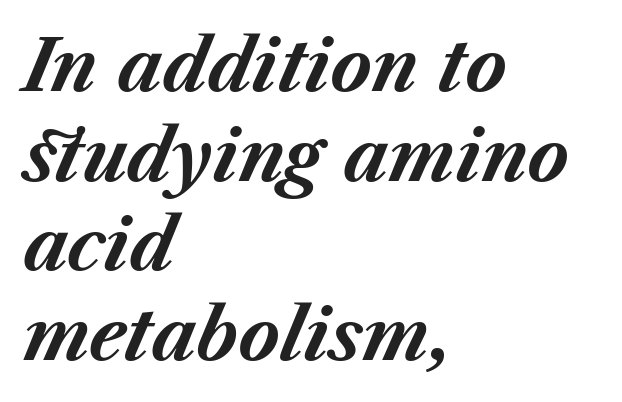
Is the type slanted? Yes — the strokes lean at a clear angle. One glance says typical: line gaps are just what's usual. Strong, thick strokes mark this as bold type. Short and long lines alike share a common starting point at left.
